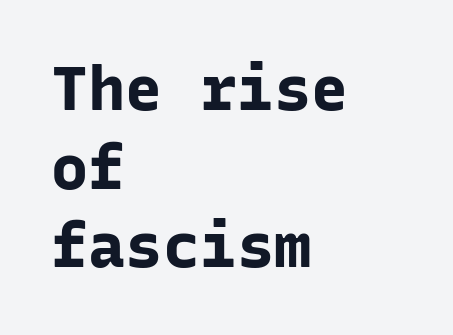
Q: Is the text bold? A: Yes.
Q: Is the text italic (slanted)? A: No, it is upright.
Q: Is the typeface a serif or a sans-serif typeface? A: Sans-serif.
Q: Is the text underlined? A: No.
Q: How is the paragraph aligned? A: Left-aligned.
Q: Is the spacing between letters normal or unusually wide? A: Normal.
Q: Is the spacing between lines tight, normal or loose? A: Normal.
Q: Width (condensed, normal, or wide)? A: Normal.
Q: Stroke contrast? A: Low.
Q: x-height? A: Medium.
Q: Monospaced? A: Yes.
